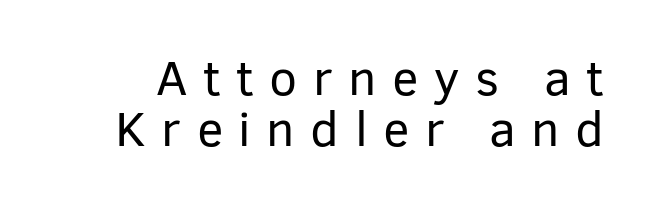
{"serif": "no", "italic": "no", "bold": "no", "weight": "regular", "width": "normal", "stroke_contrast": "low", "x_height": "medium", "monospaced": "no", "underline": "no", "line_spacing": "tight", "line_spacing_ratio": 1.03, "letter_spacing": "wide", "letter_spacing_em": 0.31, "glyph_px": 50}
